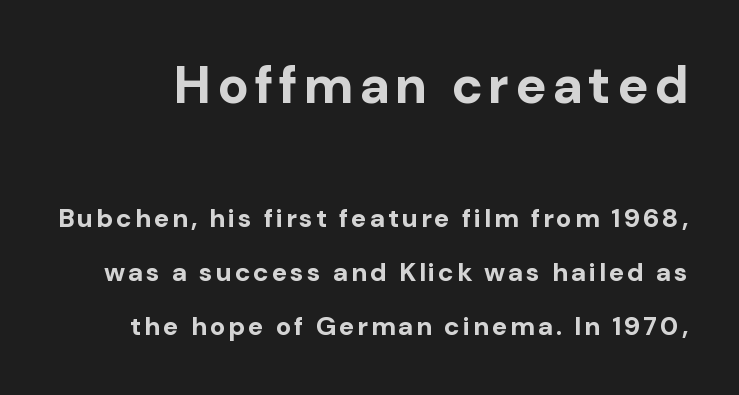
Q: Is the text bold? A: Yes.
Q: Is the text italic (slanted)? A: No, it is upright.
Q: Is the typeface a serif or a sans-serif typeface? A: Sans-serif.
Q: Is the text underlined? A: No.
Q: Is the spacing between lines tight, normal or loose? A: Loose.
Q: Which block of text is set in a larger size, the first (top) or the second (bottom)? A: The first (top) one.
Q: Width (condensed, normal, or wide)? A: Normal.
Q: Stroke contrast? A: Low.
Q: x-height? A: Medium.
Q: Monospaced? A: No.
